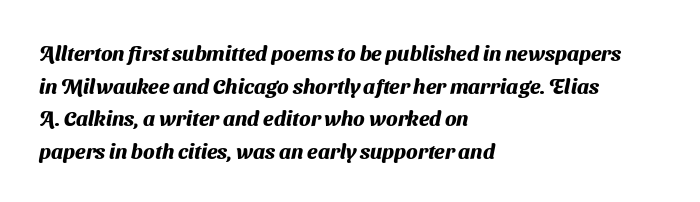
Just letters on the line, the space beneath them empty. If you measured baseline to baseline, you'd find a middling distance. As a designer I'd log this as weight 700, bold. This sample is left-justified, so line endings fall wherever the words run out. Inter-character spacing is left at the font's built-in metrics.
